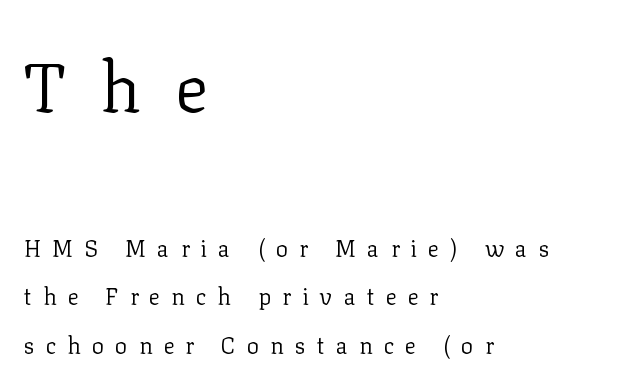
{"serif": "yes", "italic": "no", "bold": "no", "weight": "regular", "width": "normal", "stroke_contrast": "low", "x_height": "medium", "monospaced": "no", "underline": "no", "align": "left", "line_spacing": "loose", "line_spacing_ratio": 2.11, "letter_spacing": "wide", "letter_spacing_em": 0.48, "larger_block": "first", "size_ratio": 3.04, "glyph_px": 70}
